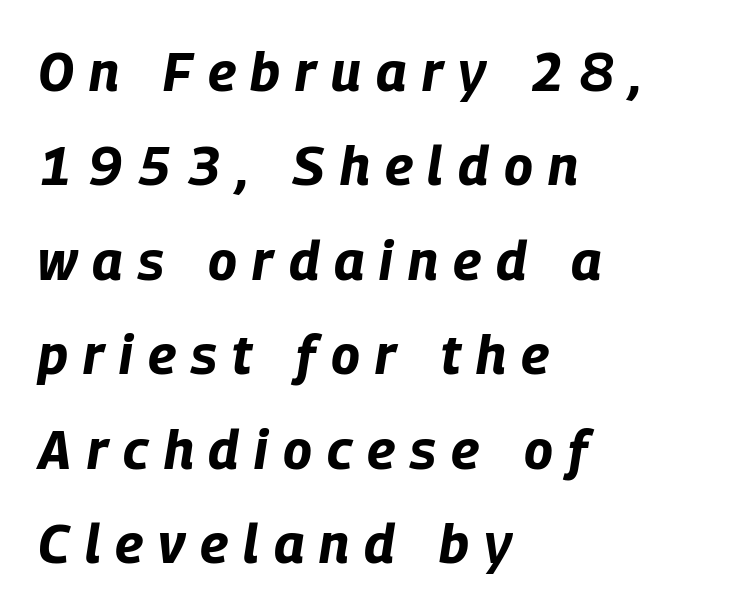
{"italic": "yes", "lean": "right", "slant_degrees": 9, "bold": "yes", "weight": "bold", "width": "condensed", "stroke_contrast": "low", "x_height": "large", "monospaced": "no", "underline": "no", "align": "left", "line_spacing_ratio": 1.75, "letter_spacing": "wide", "letter_spacing_em": 0.28, "glyph_px": 54}
